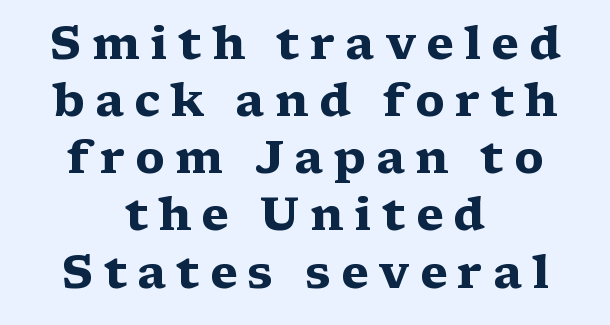
{"serif": "yes", "italic": "no", "bold": "yes", "weight": "heavy", "width": "wide", "stroke_contrast": "medium", "x_height": "medium", "monospaced": "no", "underline": "no", "align": "center", "line_spacing": "normal", "line_spacing_ratio": 1.27, "letter_spacing": "wide", "letter_spacing_em": 0.23, "glyph_px": 45}
